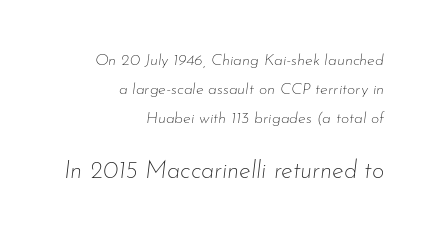
The image shows 24 px text type, italic (leaning right); set right-aligned, line spacing 1.82x, normal letter spacing, not underlined; the second (bottom) block is 1.5x larger.
